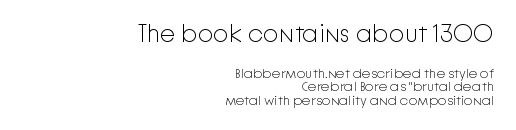
{"italic": "no", "bold": "no", "underline": "no", "align": "right", "line_spacing": "tight", "line_spacing_ratio": 0.96, "letter_spacing": "normal", "letter_spacing_em": 0.0, "larger_block": "first", "size_ratio": 1.79, "glyph_px": 25}
